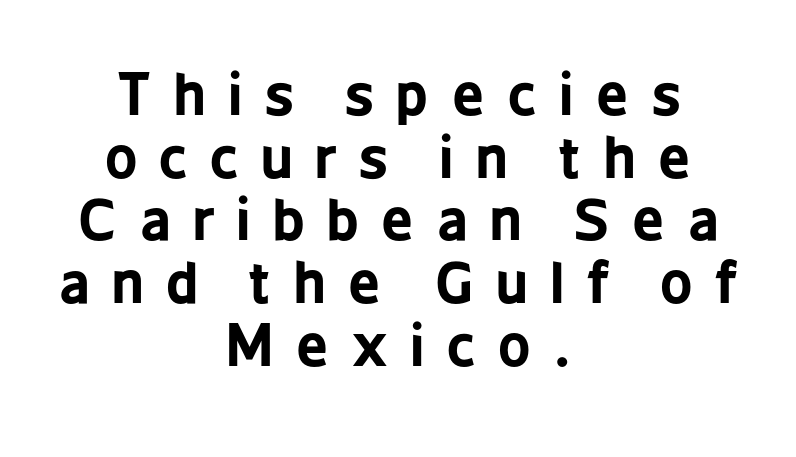
Q: Is the text bold? A: Yes.
Q: Is the text italic (slanted)? A: No, it is upright.
Q: Is the typeface a serif or a sans-serif typeface? A: Sans-serif.
Q: Is the text underlined? A: No.
Q: How is the paragraph aligned? A: Centered.
Q: Is the spacing between letters normal or unusually wide? A: Unusually wide.
Q: Is the spacing between lines tight, normal or loose? A: Tight.
Q: Width (condensed, normal, or wide)? A: Condensed.
Q: Stroke contrast? A: Low.
Q: x-height? A: Medium.
Q: Monospaced? A: No.
